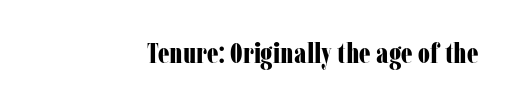
Q: Is the text bold? A: Yes.
Q: Is the text italic (slanted)? A: No, it is upright.
Q: Is the typeface a serif or a sans-serif typeface? A: Serif.
Q: Is the text underlined? A: No.
Q: How is the paragraph aligned? A: Right-aligned.
Q: Is the spacing between letters normal or unusually wide? A: Normal.
Q: Width (condensed, normal, or wide)? A: Condensed.
Q: Stroke contrast? A: Low.
Q: x-height? A: Medium.
Q: Monospaced? A: No.
